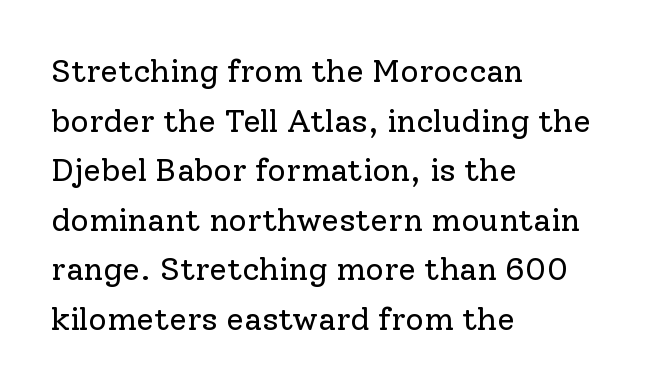
{"serif": "yes", "italic": "no", "bold": "no", "weight": "regular", "width": "normal", "stroke_contrast": "low", "x_height": "medium", "monospaced": "no", "underline": "no", "align": "left", "line_spacing": "normal", "line_spacing_ratio": 1.55, "letter_spacing": "normal", "letter_spacing_em": 0.0, "glyph_px": 32}
